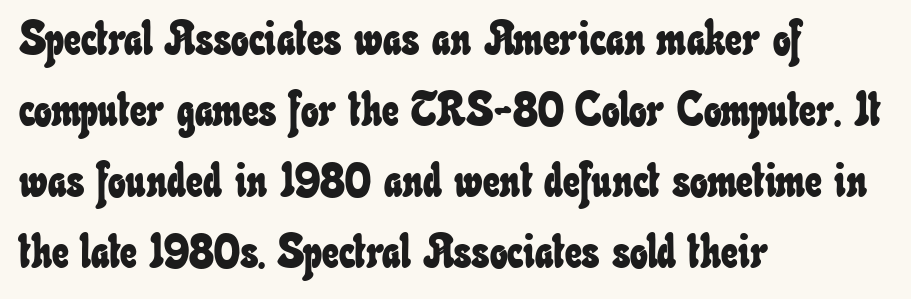
What's the leading like? Ordinary, nothing unusual. This rendering leaves character spacing at its baseline value. Character widths vary here, with narrow letters taking less room than wide ones. Every row of glyphs begins at an identical x-position on the left.
